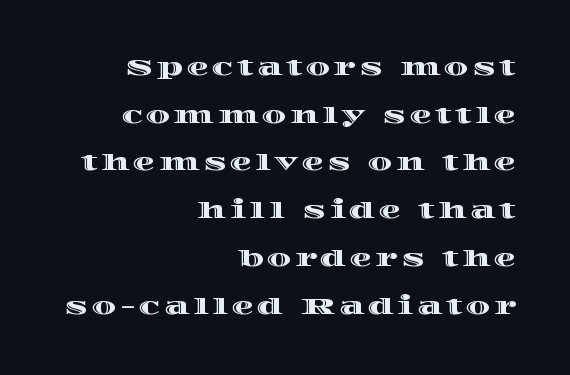
{"italic": "no", "underline": "no", "align": "right", "line_spacing": "loose", "line_spacing_ratio": 2.17, "glyph_px": 22}
